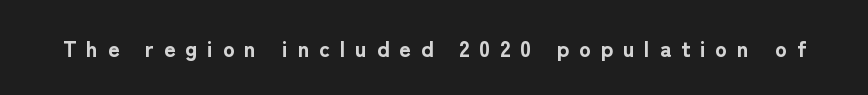
The image shows 22 px bold type, upright; set unusually wide letter spacing (+0.45 em), not underlined.
